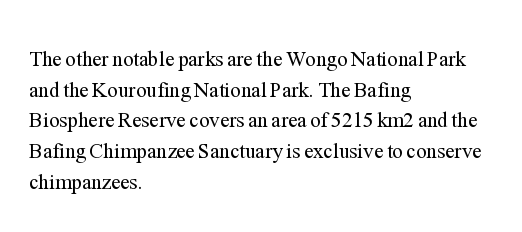
The strip under each line holds only bare page. The lines in this sample share a left origin and differ only in where they stop. The block of text has a typical density, with ordinary space between rows. A typesetter would call this zero additional tracking. Each stroke keeps to a modest, everyday thickness or less. Style check: upright.
